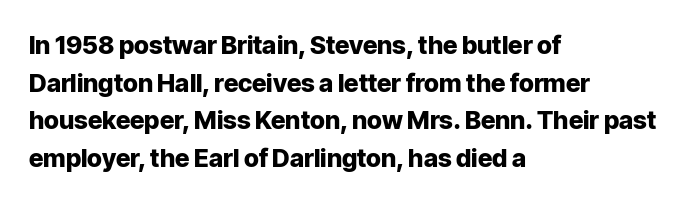
The image shows 25 px bold type, upright; set left-aligned, normal line spacing (1.51x), normal letter spacing, not underlined.
